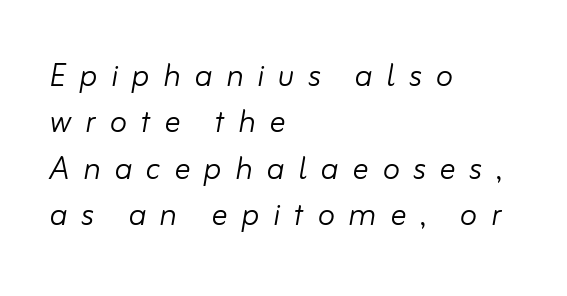
The image shows 40 px light type, italic (leaning right); set left-aligned, line spacing 1.16x, unusually wide letter spacing (+0.34 em), not underlined; low stroke contrast and a small x-height.
